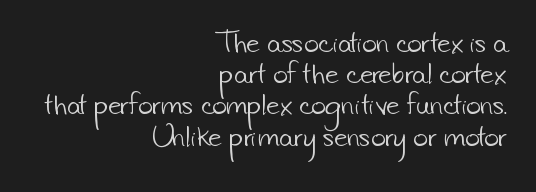
Q: Is the text bold? A: No.
Q: Is the text underlined? A: No.
Q: How is the paragraph aligned? A: Right-aligned.
Q: Is the spacing between letters normal or unusually wide? A: Normal.
Q: Is the spacing between lines tight, normal or loose? A: Normal.
